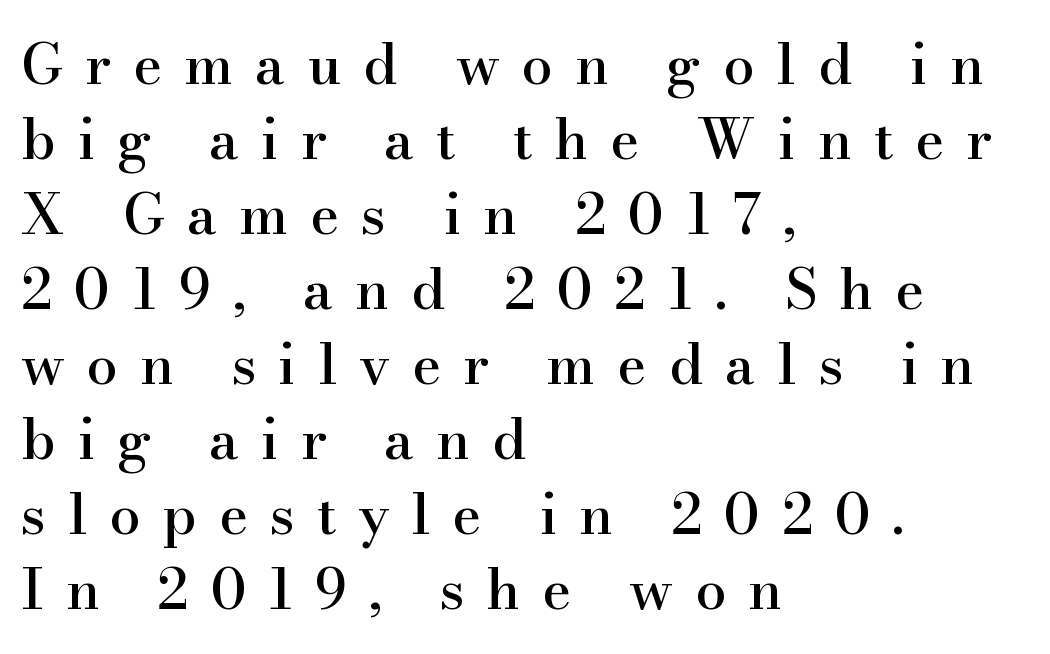
Q: Is the text italic (slanted)? A: No, it is upright.
Q: Is the typeface a serif or a sans-serif typeface? A: Serif.
Q: Is the text underlined? A: No.
Q: How is the paragraph aligned? A: Left-aligned.
Q: Is the spacing between letters normal or unusually wide? A: Unusually wide.
Q: Is the spacing between lines tight, normal or loose? A: Normal.
Q: Width (condensed, normal, or wide)? A: Normal.
Q: Stroke contrast? A: High.
Q: x-height? A: Small.
Q: Monospaced? A: No.
